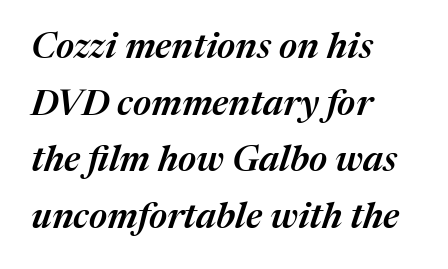
This sample has the flowing, uneven cadence of proportional lettering. Does the weight exceed regular? Yes, but only to semibold. The whole block is typeset with a tilt. The paragraph shown leans on its left margin.
